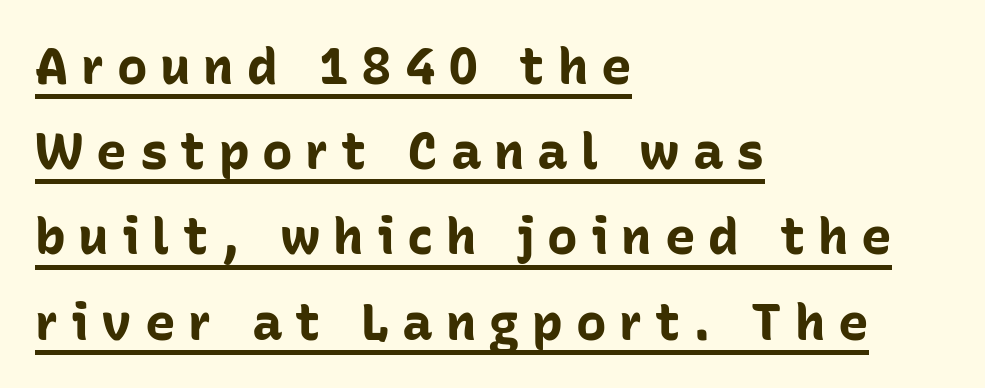
Q: Is the text bold? A: Yes.
Q: Is the text italic (slanted)? A: No, it is upright.
Q: Is the typeface a serif or a sans-serif typeface? A: Sans-serif.
Q: Is the text underlined? A: Yes.
Q: How is the paragraph aligned? A: Left-aligned.
Q: Is the spacing between letters normal or unusually wide? A: Unusually wide.
Q: Is the spacing between lines tight, normal or loose? A: Normal.
Q: Width (condensed, normal, or wide)? A: Normal.
Q: Stroke contrast? A: Low.
Q: x-height? A: Medium.
Q: Monospaced? A: No.
